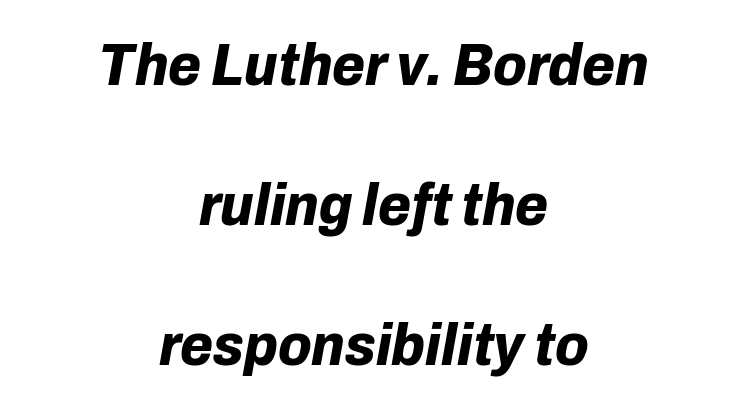
{"italic": "yes", "lean": "right", "slant_degrees": 10, "bold": "yes", "weight": "bold", "width": "normal", "stroke_contrast": "low", "x_height": "medium", "monospaced": "no", "underline": "no", "align": "center", "line_spacing": "loose", "line_spacing_ratio": 2.33, "letter_spacing": "normal", "letter_spacing_em": 0.0, "glyph_px": 60}
